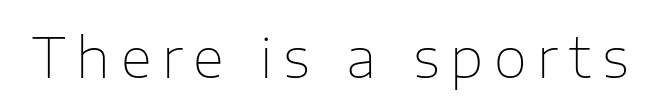
Each word looks stretched out because of the extra space between its letters. Is this a fixed-width face? No — the glyphs have proportional, varying widths. Is the type heavy? It reads as light-to-regular instead. The text was rendered using a sans face with plain stroke endings. Quick note: underline off. Every stem runs plumb, perpendicular to the baseline.
